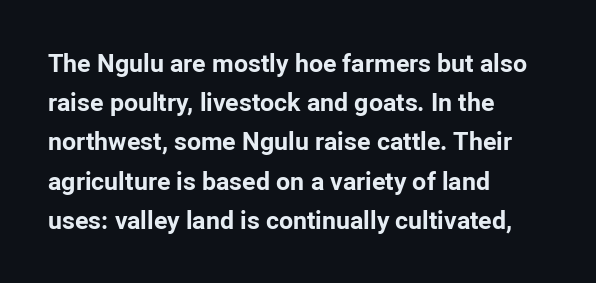
The image shows 25 px bold type, upright; set left-aligned, normal line spacing (1.57x), normal letter spacing, not underlined.
